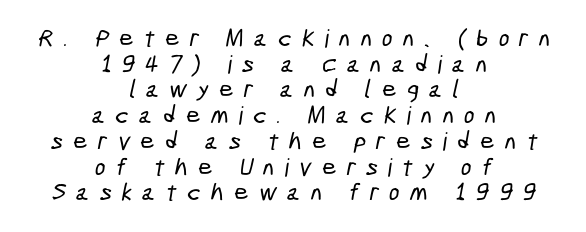
How would I describe the line gaps? Narrow and economical. Between one letter and the next there's a generous, obvious gap. Nobody drew a line under any word here. Line starts and ends both wander, symmetrically.
